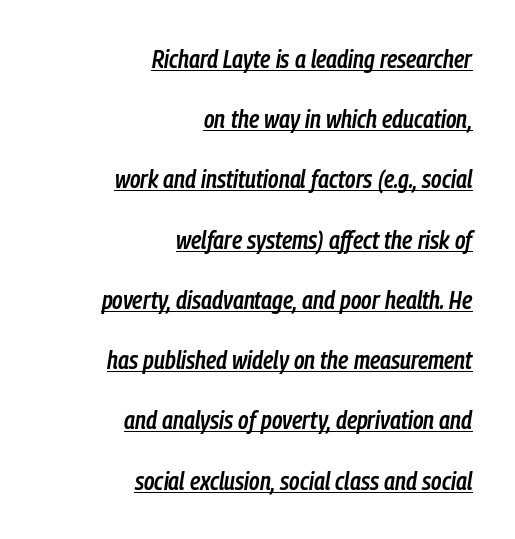
Alignment: flush right. Slant detected: the letters are inclined. What's the leading like? Stretched, with rows far apart. Words appear dense and cohesive because spacing is normal. Does the weight exceed regular? Yes, but only to semibold. These characters rest on top of a visible drawn line.
